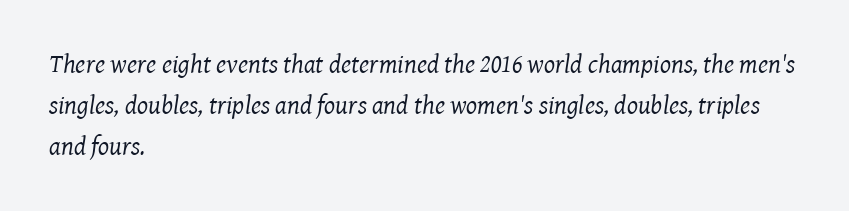
The image shows 26 px text type, italic (leaning right); set left-aligned, normal line spacing (1.57x), normal letter spacing, not underlined.
